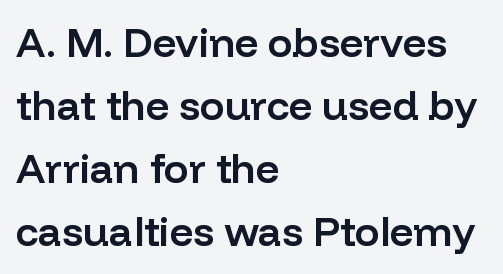
Does the lettering tilt? It doesn't — this is upright. Check under the words: just untouched page. Look at the stroke-to-counter ratio: somewhat heavy, a semibold. This sample has the flowing, uneven cadence of proportional lettering. In CSS terms this would be text-align: left. Short note: letters normally spaced.
